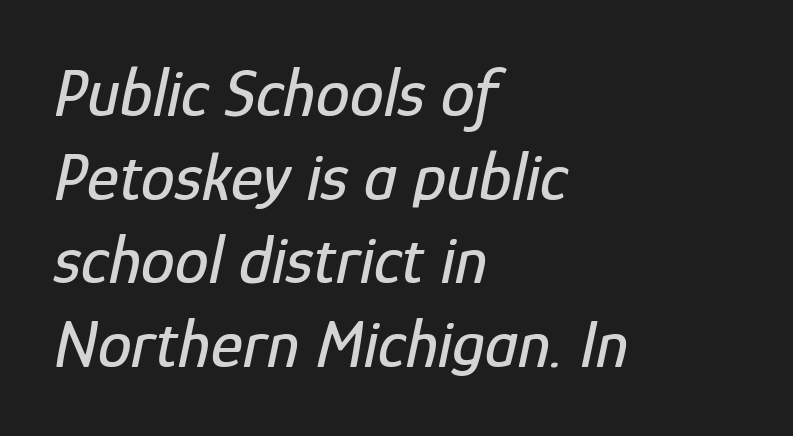
Q: Is the text italic (slanted)? A: Yes, it leans right by about 12 degrees.
Q: Is the text underlined? A: No.
Q: How is the paragraph aligned? A: Left-aligned.
Q: Is the spacing between letters normal or unusually wide? A: Normal.
Q: Width (condensed, normal, or wide)? A: Condensed.
Q: Stroke contrast? A: Low.
Q: x-height? A: Medium.
Q: Monospaced? A: No.
